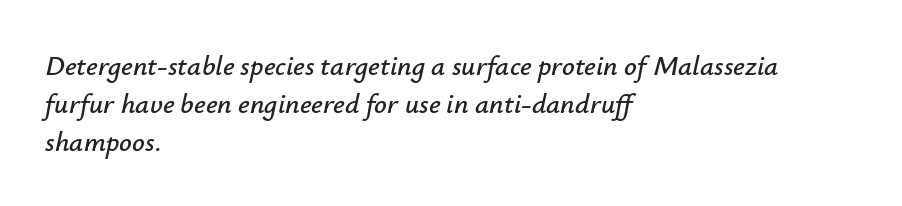
Is this a fixed-width face? No — the glyphs have proportional, varying widths. All the whitespace from short lines collects on the right. Emphasis-style slanted type is in use. Spacing between characters is what you'd get straight out of the box. Quick note: underline off. Honestly, the row spacing looks completely unremarkable.
